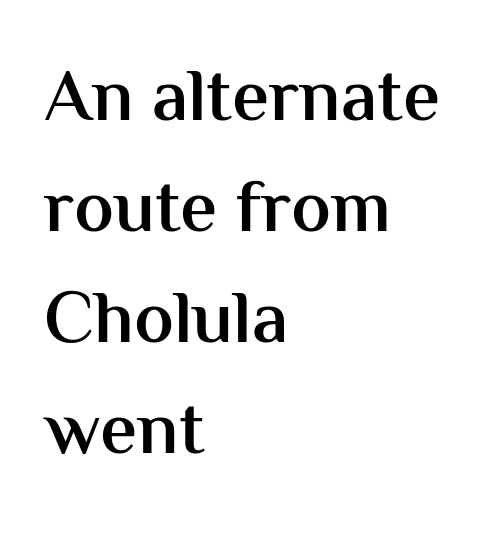
Is the letter spacing exaggerated? No — it looks like the ordinary default. Heft: intermediate — a semibold. Decoration check: the copy has no underline. A typesetter would call this proportional, since set widths differ per character. Stroke terminals: plain, sans-serif. Quick note: not italic, upright.
